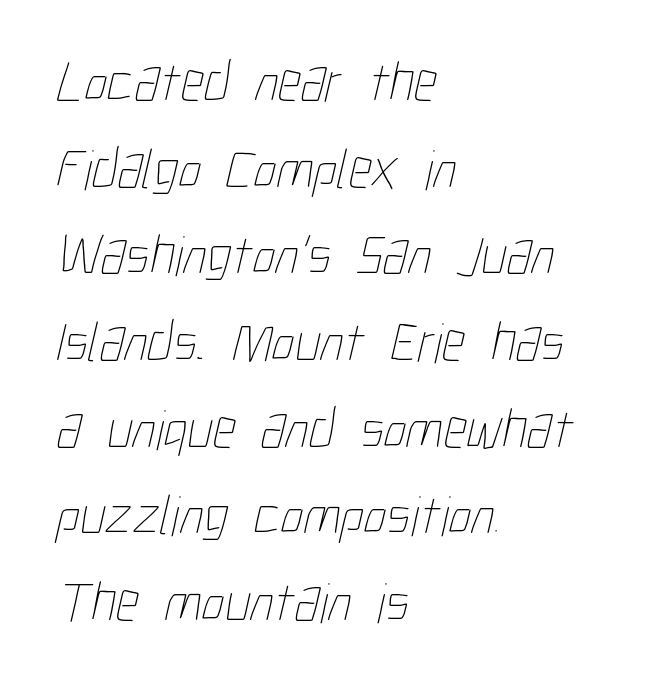
The lines sit at an ordinary, default distance from one another. Looks like regular typesetting: each glyph gets only the width it needs. Weight: regular or lighter. Line beginnings align vertically; line endings do not.
